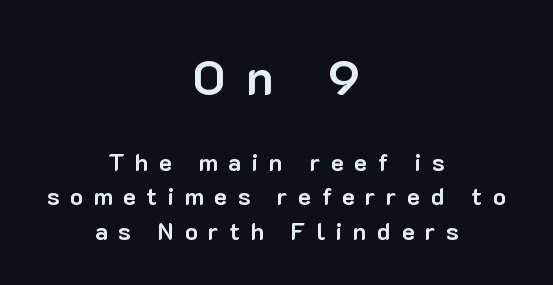
{"serif": "no", "italic": "no", "bold": "yes", "weight": "bold", "width": "normal", "stroke_contrast": "low", "x_height": "medium", "monospaced": "no", "underline": "no", "align": "center", "line_spacing": "normal", "line_spacing_ratio": 1.44, "letter_spacing": "wide", "letter_spacing_em": 0.44, "larger_block": "first", "size_ratio": 2.0, "glyph_px": 48}
